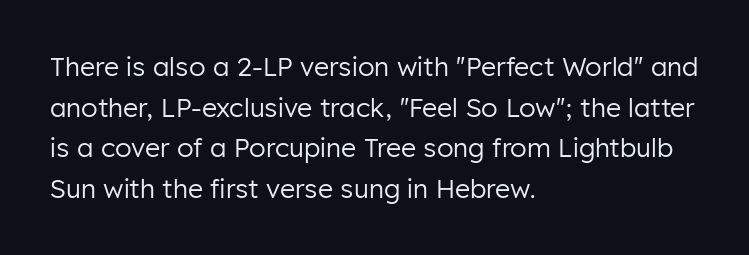
{"italic": "no", "bold": "no", "underline": "no", "align": "left", "line_spacing": "normal", "line_spacing_ratio": 1.56, "letter_spacing": "normal", "letter_spacing_em": 0.0, "glyph_px": 26}
